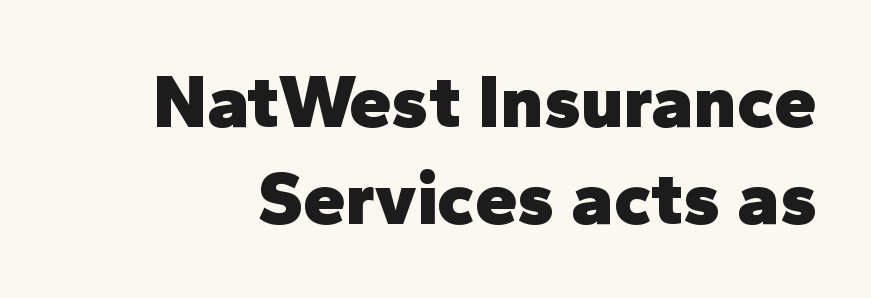
{"serif": "no", "italic": "no", "bold": "yes", "weight": "heavy", "width": "normal", "stroke_contrast": "low", "x_height": "medium", "monospaced": "no", "underline": "no", "line_spacing": "normal", "line_spacing_ratio": 1.28, "letter_spacing": "normal", "letter_spacing_em": 0.0, "glyph_px": 76}
